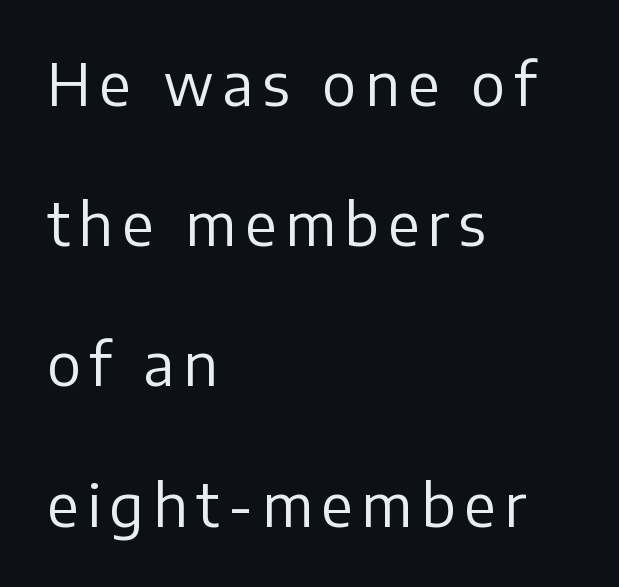
{"serif": "no", "italic": "no", "bold": "no", "weight": "regular", "width": "normal", "stroke_contrast": "low", "x_height": "medium", "monospaced": "no", "underline": "no", "align": "left", "line_spacing": "loose", "line_spacing_ratio": 2.46, "glyph_px": 57}
